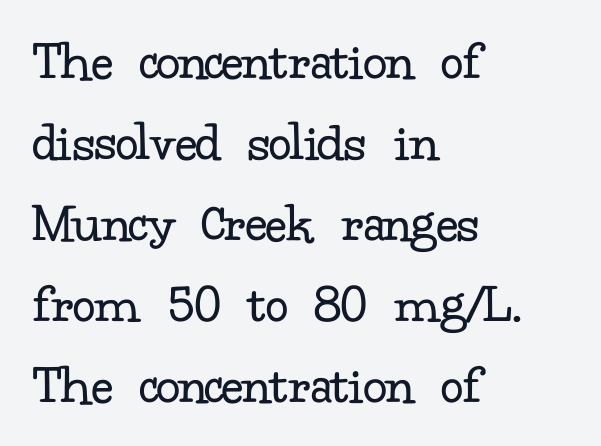
{"serif": "yes", "italic": "no", "bold": "no", "weight": "regular", "width": "normal", "stroke_contrast": "low", "x_height": "small", "monospaced": "no", "underline": "no", "align": "left", "line_spacing": "normal", "line_spacing_ratio": 1.42, "letter_spacing": "normal", "letter_spacing_em": 0.0, "glyph_px": 57}
